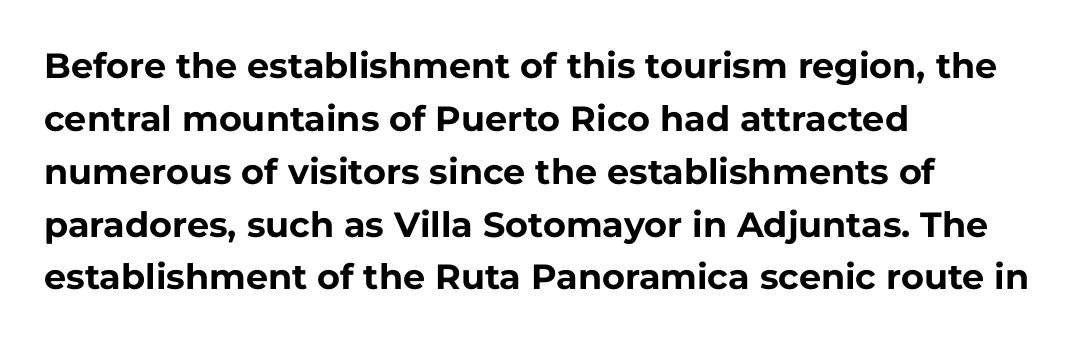
Ordinary non-slanted type is in use. The specimen omits any rule beneath the text block's lines. The typesetting leans heavy: a genuine bold. The letterforms sit shoulder to shoulder at normal distance. The face used here is proportionally spaced, like ordinary book or web type. In CSS terms this would be text-align: left.
